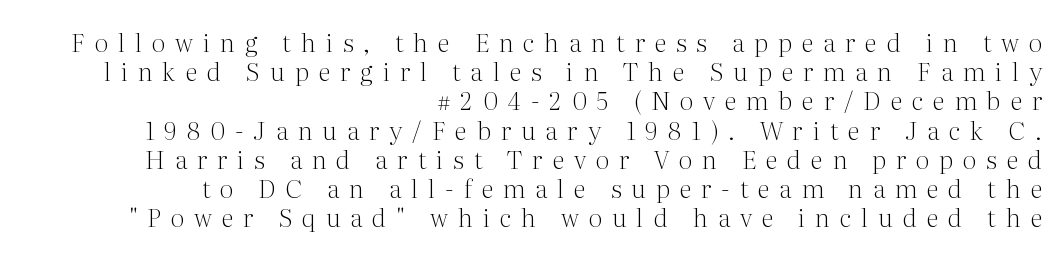
The image shows 25 px text type, upright; set right-aligned, line spacing 1.17x, unusually wide letter spacing (+0.4 em), not underlined.
